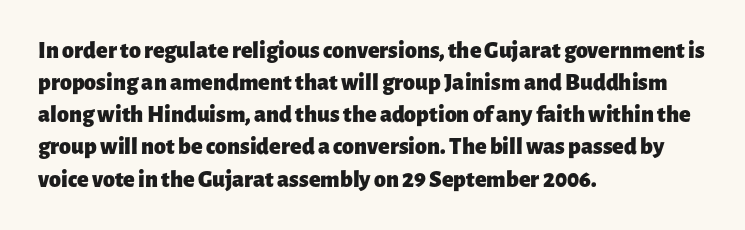
Q: Is the text bold? A: Yes.
Q: Is the text italic (slanted)? A: No, it is upright.
Q: Is the text underlined? A: No.
Q: How is the paragraph aligned? A: Left-aligned.
Q: Is the spacing between letters normal or unusually wide? A: Normal.
Q: Is the spacing between lines tight, normal or loose? A: Normal.
